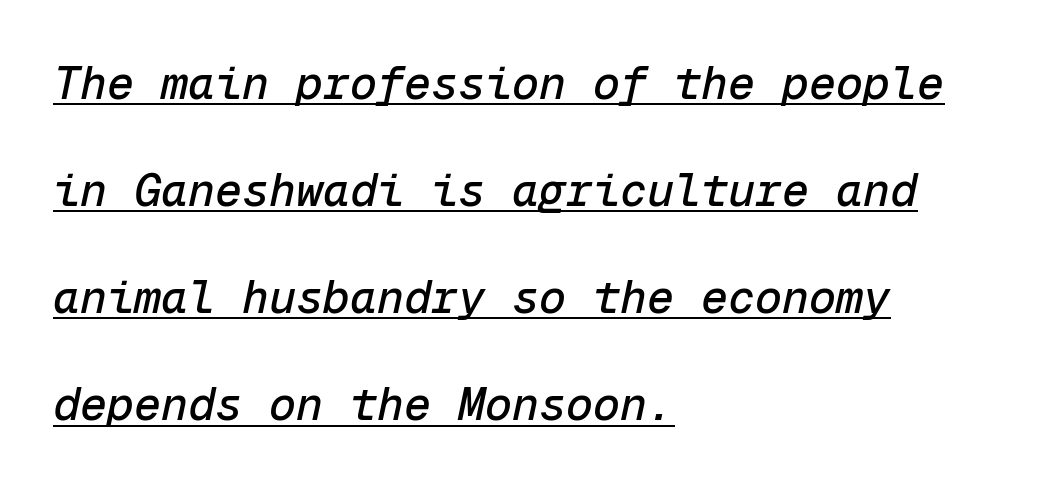
{"italic": "yes", "lean": "right", "slant_degrees": 12, "width": "normal", "stroke_contrast": "low", "x_height": "medium", "monospaced": "yes", "underline": "yes", "align": "left", "line_spacing": "loose", "line_spacing_ratio": 2.38, "letter_spacing": "normal", "letter_spacing_em": 0.0, "glyph_px": 45}
